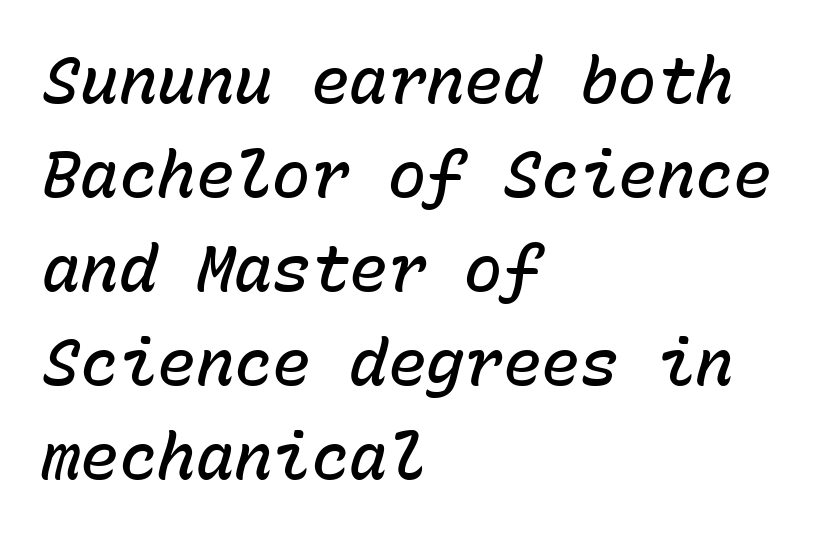
The image shows 64 px semibold type, italic (leaning right), monospaced; set left-aligned, normal line spacing (1.47x), normal letter spacing, not underlined; low stroke contrast and a medium x-height.
